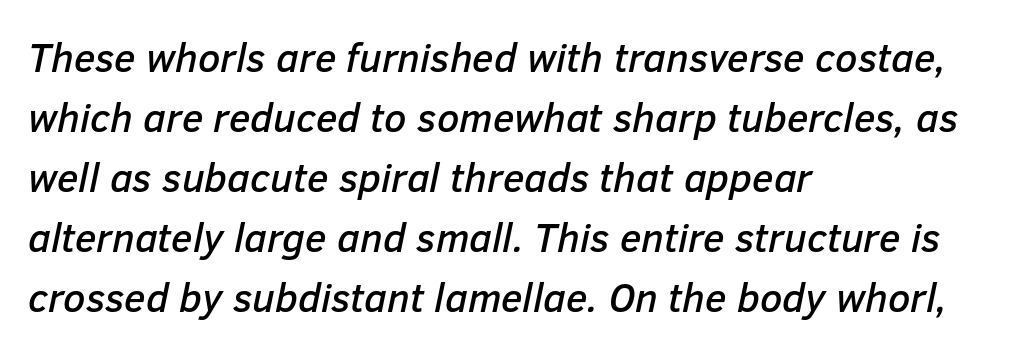
{"italic": "yes", "lean": "right", "slant_degrees": 12, "width": "normal", "stroke_contrast": "low", "x_height": "medium", "monospaced": "no", "underline": "no", "align": "left", "line_spacing": "normal", "line_spacing_ratio": 1.5, "letter_spacing": "normal", "letter_spacing_em": 0.0, "glyph_px": 40}
